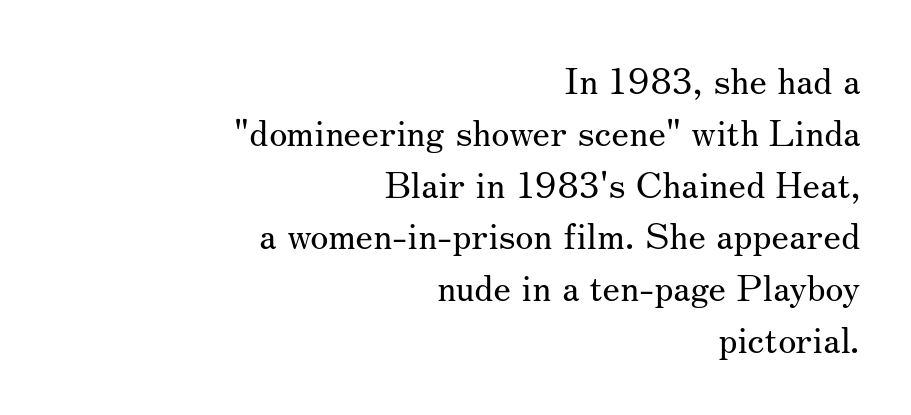
{"serif": "yes", "italic": "no", "bold": "no", "weight": "regular", "width": "normal", "stroke_contrast": "medium", "x_height": "small", "monospaced": "no", "underline": "no", "align": "right", "line_spacing": "normal", "line_spacing_ratio": 1.4, "letter_spacing": "normal", "letter_spacing_em": 0.0, "glyph_px": 37}
